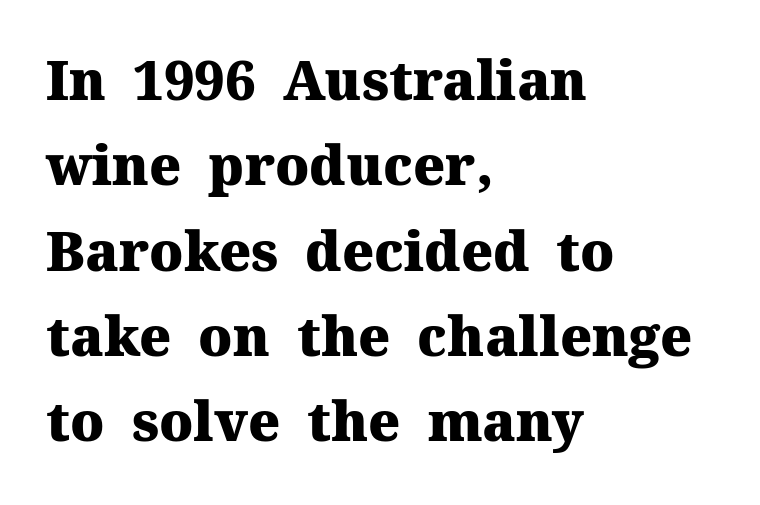
Q: Is the text bold? A: Yes.
Q: Is the text italic (slanted)? A: No, it is upright.
Q: Is the typeface a serif or a sans-serif typeface? A: Serif.
Q: Is the text underlined? A: No.
Q: How is the paragraph aligned? A: Left-aligned.
Q: Is the spacing between letters normal or unusually wide? A: Normal.
Q: Is the spacing between lines tight, normal or loose? A: Normal.
Q: Width (condensed, normal, or wide)? A: Normal.
Q: Stroke contrast? A: Medium.
Q: x-height? A: Medium.
Q: Monospaced? A: No.
